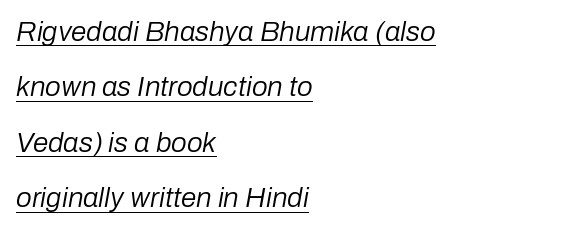
The image shows 28 px regular-weight type, italic (leaning right); set left-aligned, loose line spacing (1.98x), normal letter spacing, underlined; low stroke contrast and a medium x-height.
